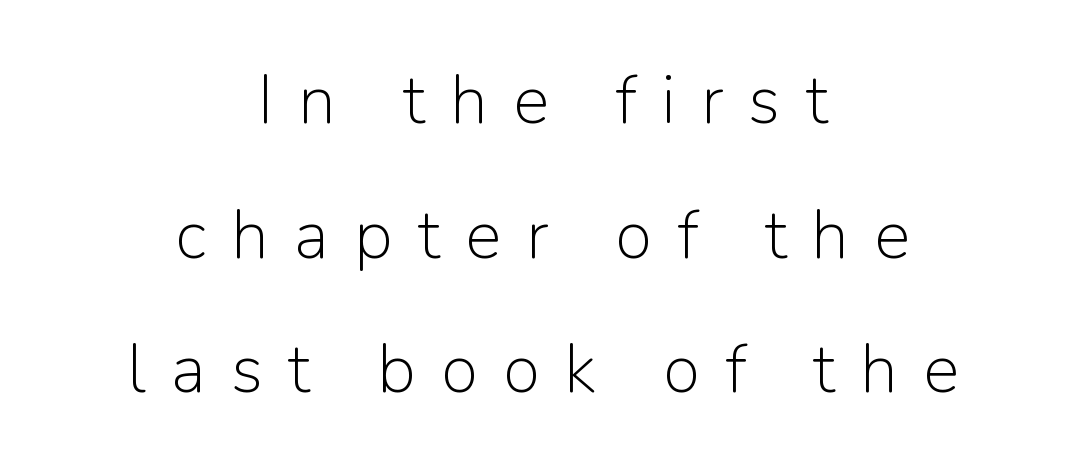
Q: Is the text bold? A: No.
Q: Is the text italic (slanted)? A: No, it is upright.
Q: Is the typeface a serif or a sans-serif typeface? A: Sans-serif.
Q: Is the text underlined? A: No.
Q: How is the paragraph aligned? A: Centered.
Q: Is the spacing between letters normal or unusually wide? A: Unusually wide.
Q: Is the spacing between lines tight, normal or loose? A: Loose.
Q: Width (condensed, normal, or wide)? A: Normal.
Q: Stroke contrast? A: Low.
Q: x-height? A: Medium.
Q: Monospaced? A: No.
